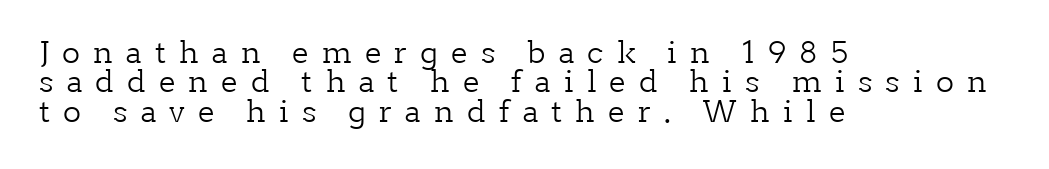
This is serif lettering, the kind often seen in printed books. Compared with a centered layout, this one pins lines to the left instead. Underline: absent. The rendering inserts visible extra space after every character.
